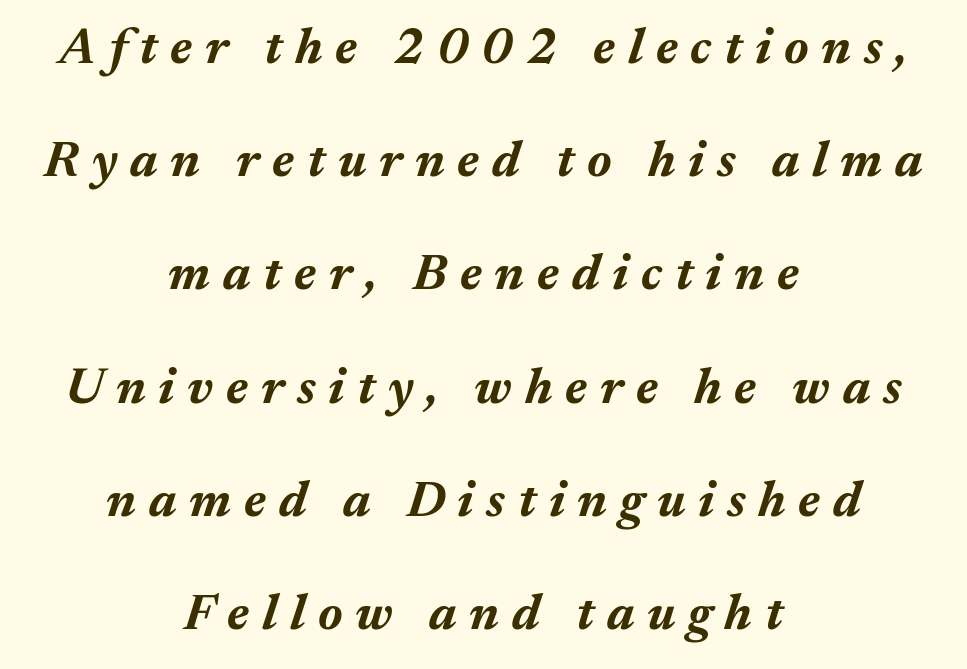
Q: Is the text bold? A: Yes.
Q: Is the text italic (slanted)? A: Yes, it leans right by about 17 degrees.
Q: Is the text underlined? A: No.
Q: How is the paragraph aligned? A: Centered.
Q: Is the spacing between letters normal or unusually wide? A: Unusually wide.
Q: Is the spacing between lines tight, normal or loose? A: Loose.
Q: Width (condensed, normal, or wide)? A: Normal.
Q: Stroke contrast? A: Medium.
Q: x-height? A: Medium.
Q: Monospaced? A: No.
